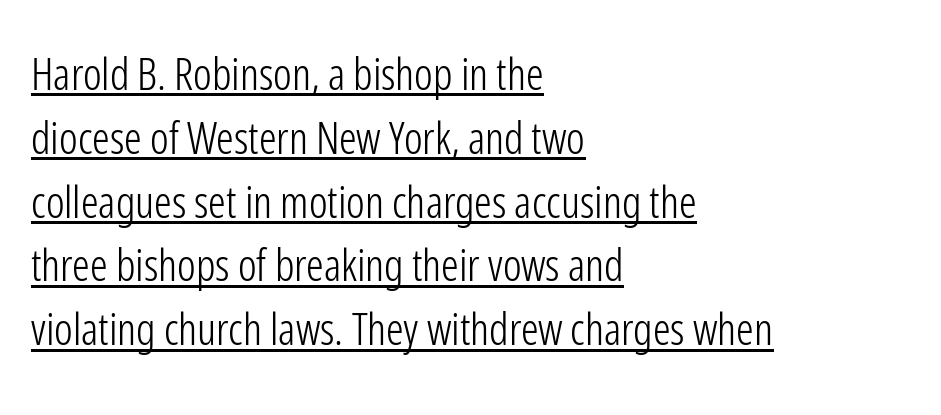
{"serif": "no", "italic": "no", "bold": "no", "weight": "light", "width": "condensed", "stroke_contrast": "low", "x_height": "medium", "monospaced": "no", "underline": "yes", "align": "left", "line_spacing": "normal", "line_spacing_ratio": 1.45, "letter_spacing": "normal", "letter_spacing_em": 0.0, "glyph_px": 44}
